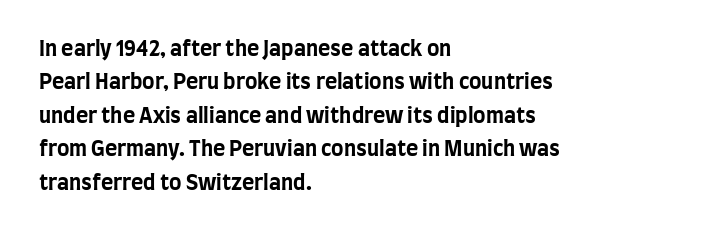
Q: Is the text bold? A: Yes.
Q: Is the text italic (slanted)? A: No, it is upright.
Q: Is the text underlined? A: No.
Q: How is the paragraph aligned? A: Left-aligned.
Q: Is the spacing between letters normal or unusually wide? A: Normal.
Q: Is the spacing between lines tight, normal or loose? A: Normal.
